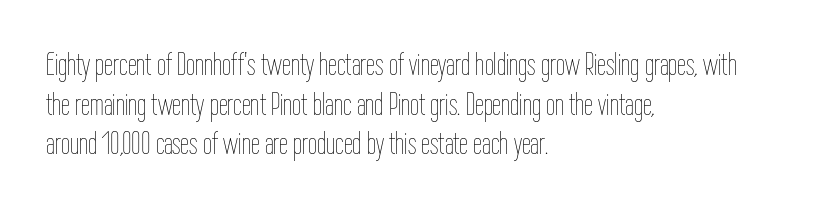
Q: Is the text bold? A: No.
Q: Is the text italic (slanted)? A: No, it is upright.
Q: Is the text underlined? A: No.
Q: How is the paragraph aligned? A: Left-aligned.
Q: Is the spacing between letters normal or unusually wide? A: Normal.
Q: Width (condensed, normal, or wide)? A: Condensed.
Q: Stroke contrast? A: Low.
Q: x-height? A: Medium.
Q: Monospaced? A: No.
